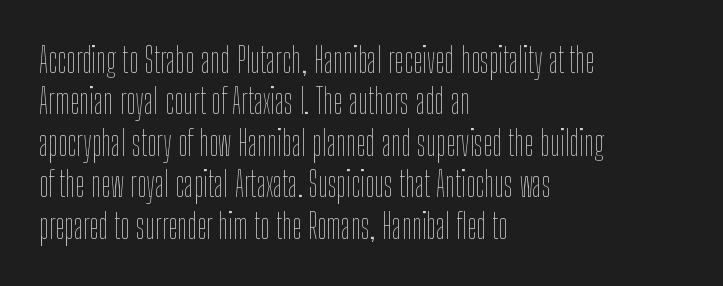
The image shows 34 px thin, condensed type, upright; set left-aligned, line spacing 1.22x, normal letter spacing, not underlined; low stroke contrast and a medium x-height.
